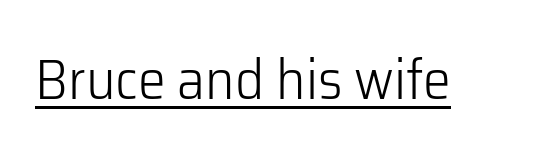
{"serif": "no", "italic": "no", "bold": "no", "weight": "light", "width": "normal", "stroke_contrast": "low", "x_height": "medium", "monospaced": "no", "underline": "yes", "letter_spacing": "normal", "letter_spacing_em": 0.0, "glyph_px": 56}
